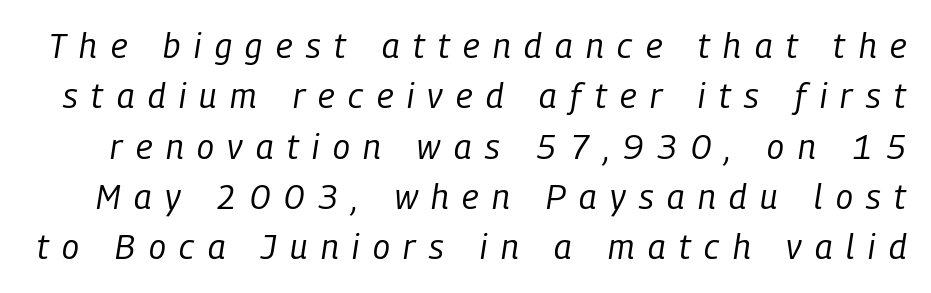
The image shows 34 px regular-weight, condensed type, italic (leaning right); set normal line spacing (1.48x), unusually wide letter spacing (+0.4 em), not underlined; low stroke contrast and a medium x-height.
